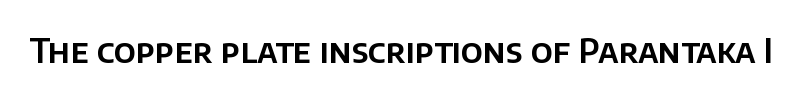
Examine the stroke ends and you'll find no serifs. Spacing verdict: proportional, widths tailored to each character. Do the letters lean? They stand straight. Nothing unusual about the tracking: characters are spaced as the font intends. Type without underlining.
